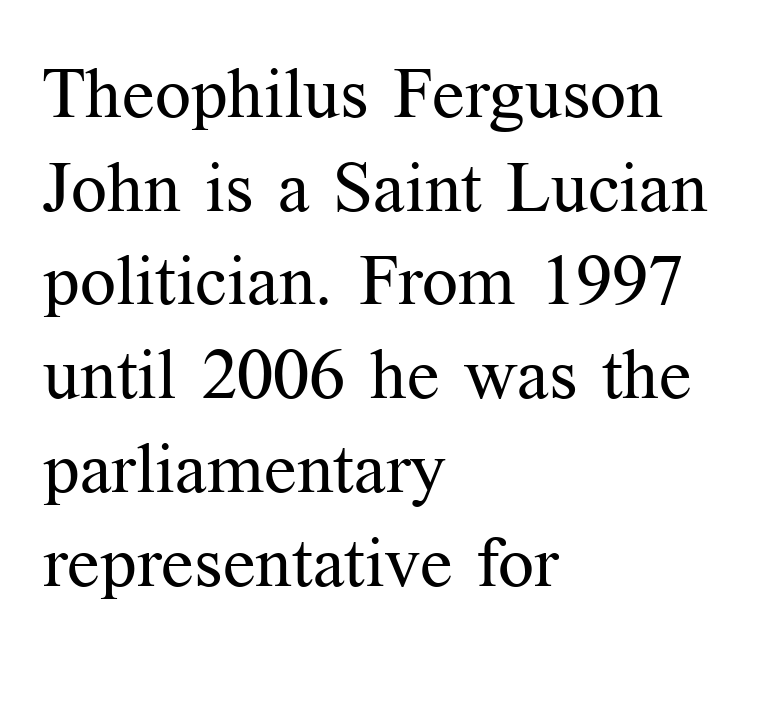
The image shows 71 px regular-weight serif type, upright; set left-aligned, normal line spacing (1.32x), normal letter spacing, not underlined; medium stroke contrast and a medium x-height.
